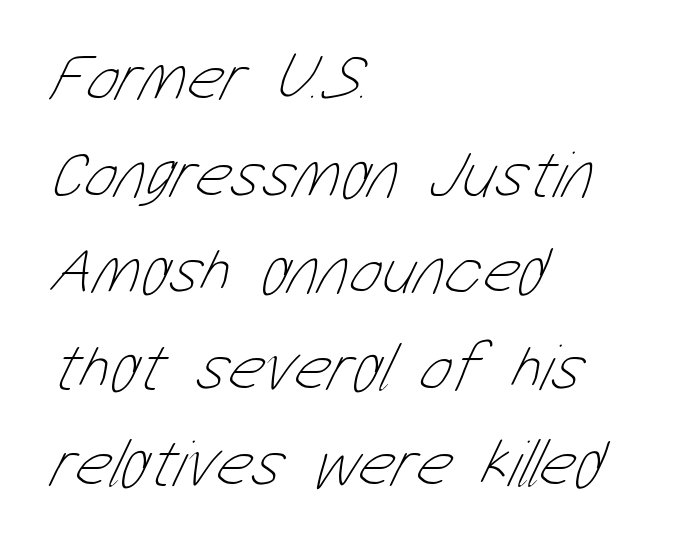
The image shows 68 px thin, condensed type; set left-aligned, normal line spacing (1.42x), normal letter spacing, not underlined; low stroke contrast and a medium x-height.
